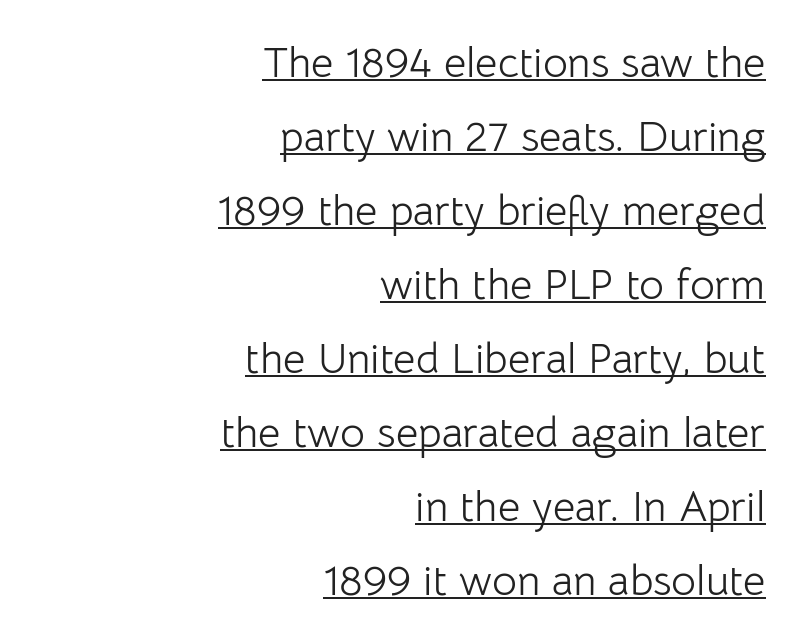
A typesetter would call this proportional, since set widths differ per character. Unlike italic type, these characters show no tilt at all. Classification — sans serif. Underlining? Definitely there. Is this a heavy cut? Hardly; it is regular or lighter.
